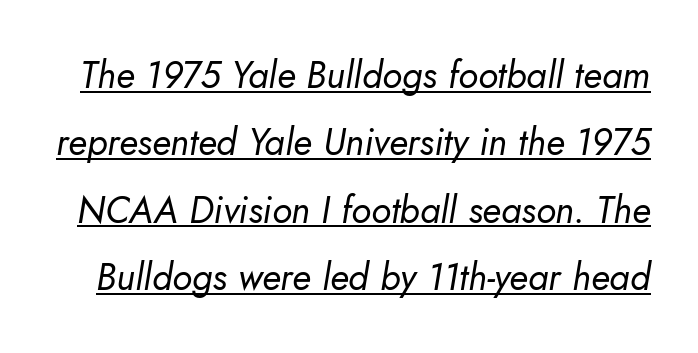
{"italic": "yes", "lean": "right", "slant_degrees": 10, "bold": "no", "weight": "regular", "width": "normal", "stroke_contrast": "low", "x_height": "small", "monospaced": "no", "underline": "yes", "line_spacing_ratio": 1.82, "letter_spacing": "normal", "letter_spacing_em": 0.0, "glyph_px": 37}
